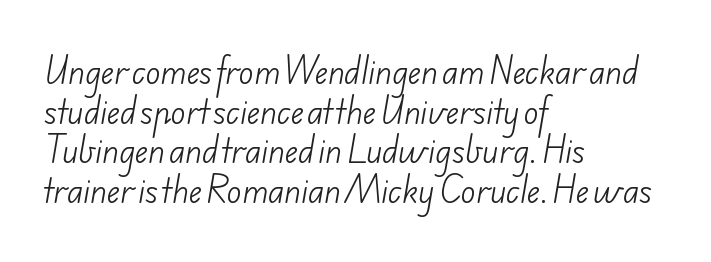
The image shows 31 px light sans-serif type; set left-aligned, normal line spacing (1.28x), normal letter spacing, not underlined; low stroke contrast and a small x-height.
